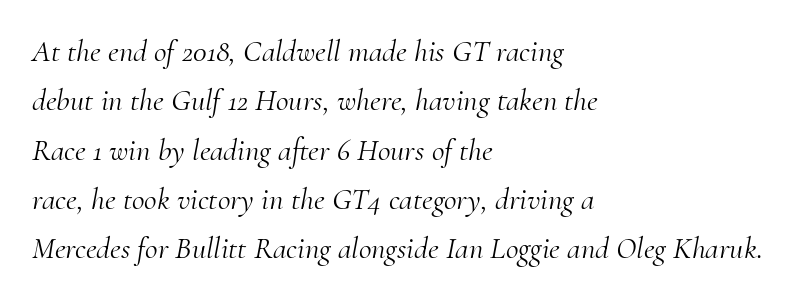
Compared with a centered layout, this one pins lines to the left instead. Weight: regular or lighter. Successive baselines arrive at the customary interval. Proportional: the letters do not fall into vertical columns.
